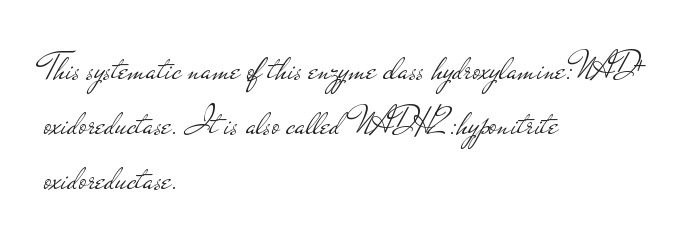
The image shows 38 px light, wide sans-serif type; set left-aligned, normal line spacing (1.45x), normal letter spacing, not underlined; low stroke contrast and a small x-height.
